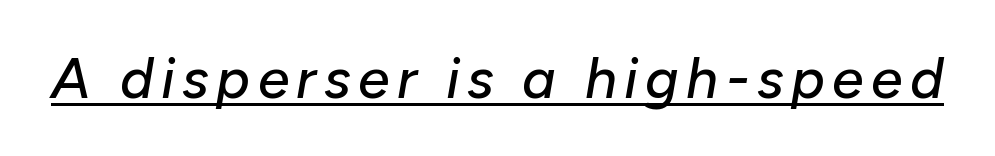
{"italic": "yes", "lean": "right", "slant_degrees": 10, "width": "normal", "stroke_contrast": "low", "x_height": "medium", "monospaced": "no", "underline": "yes", "glyph_px": 57}
